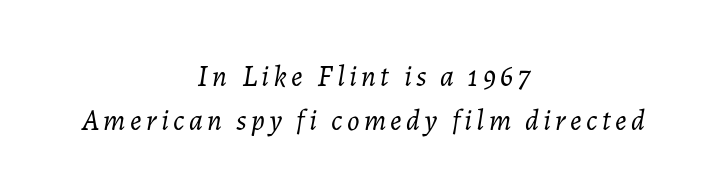
Q: Is the text bold? A: No.
Q: Is the text italic (slanted)? A: Yes, it leans right by about 7 degrees.
Q: Is the text underlined? A: No.
Q: How is the paragraph aligned? A: Centered.
Q: Is the spacing between lines tight, normal or loose? A: Normal.
Q: Width (condensed, normal, or wide)? A: Normal.
Q: Stroke contrast? A: Low.
Q: x-height? A: Medium.
Q: Monospaced? A: No.
